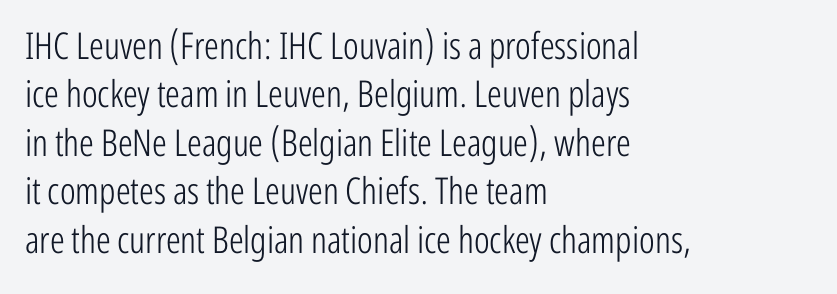
The image shows 37 px light, condensed sans-serif type, upright; set left-aligned, normal line spacing (1.31x), normal letter spacing, not underlined; low stroke contrast and a medium x-height.
